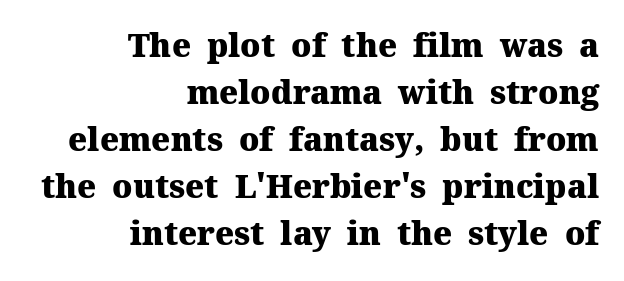
The image shows 32 px heavy serif type, upright; set right-aligned, normal line spacing (1.47x), normal letter spacing, not underlined; medium stroke contrast and a medium x-height.
